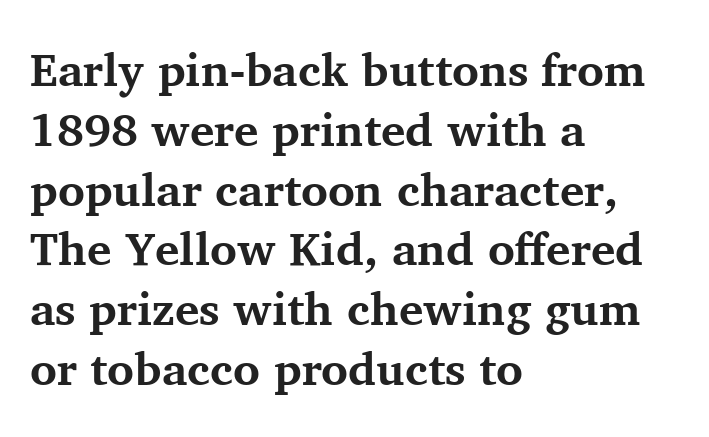
The image shows 46 px bold serif type, upright; set left-aligned, normal line spacing (1.3x), normal letter spacing, not underlined; medium stroke contrast and a medium x-height.
